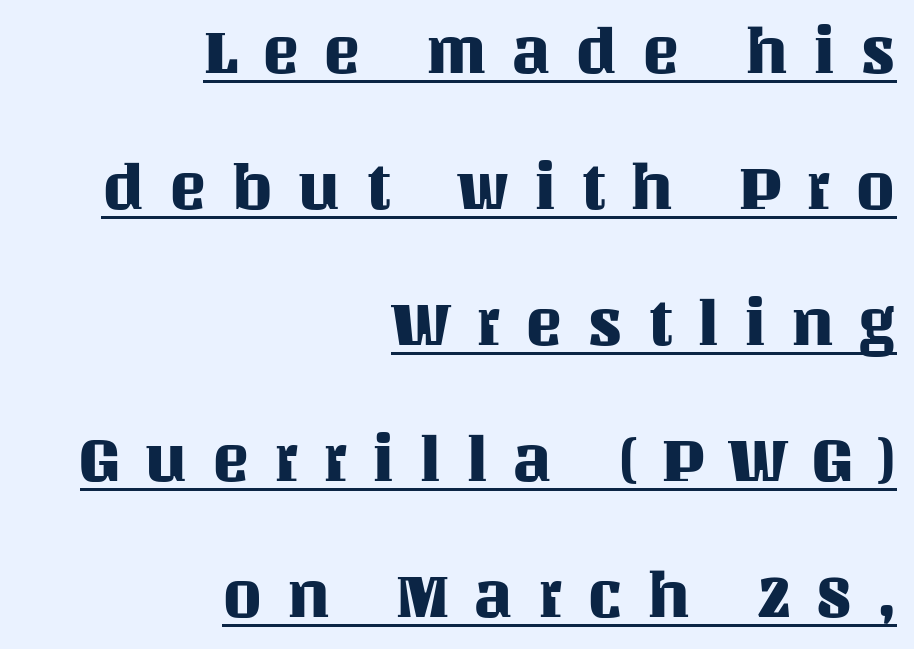
The image shows 63 px text type, upright; set right-aligned, loose line spacing (2.16x), unusually wide letter spacing (+0.39 em), underlined; medium stroke contrast and a large x-height.
